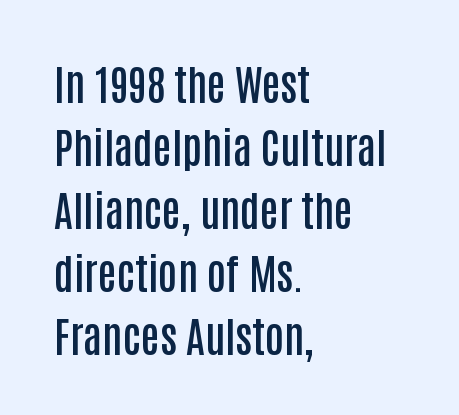
In terms of posture, this sample is upright. Type style note: lacks serifs. Honestly, the row spacing looks completely unremarkable. Note the varied advance widths — an 'i' is clearly narrower than an 'm'. Stems and bowls a touch heavier than normal — semibold.
